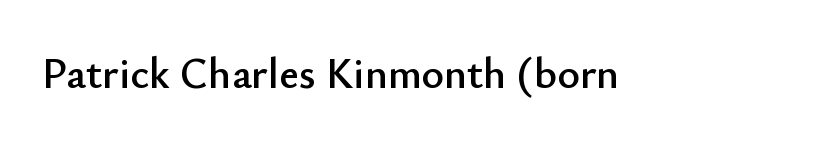
{"serif": "no", "italic": "no", "width": "normal", "stroke_contrast": "low", "x_height": "small", "monospaced": "no", "underline": "no", "letter_spacing": "normal", "letter_spacing_em": 0.0, "glyph_px": 43}
